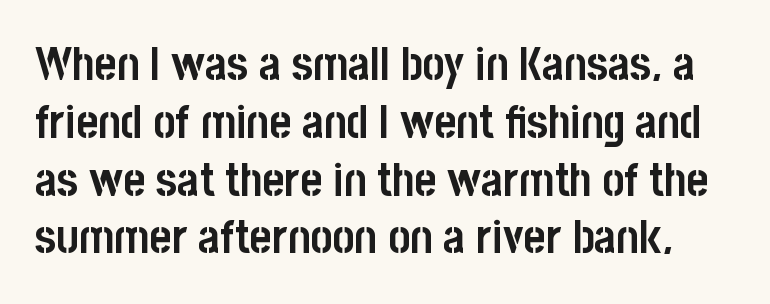
Is there any slant? The stems are plumb. Its strokes are broad and dark, the hallmark of bold type. Any mark beneath the type? The region is blank. Looks like regular typesetting: each glyph gets only the width it needs. The letters sit at their default tracking, neither squeezed nor spread.
